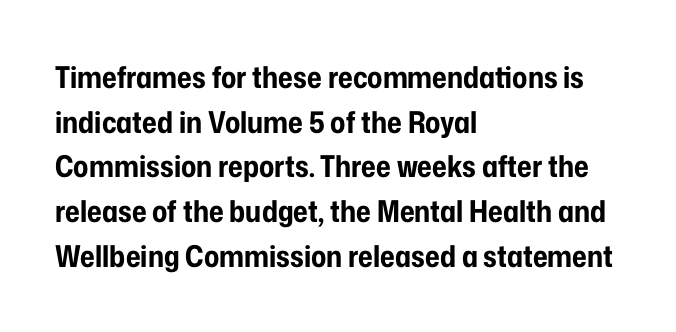
Q: Is the text bold? A: Yes.
Q: Is the text italic (slanted)? A: No, it is upright.
Q: Is the typeface a serif or a sans-serif typeface? A: Sans-serif.
Q: Is the text underlined? A: No.
Q: How is the paragraph aligned? A: Left-aligned.
Q: Is the spacing between letters normal or unusually wide? A: Normal.
Q: Is the spacing between lines tight, normal or loose? A: Normal.
Q: Width (condensed, normal, or wide)? A: Condensed.
Q: Stroke contrast? A: Low.
Q: x-height? A: Medium.
Q: Monospaced? A: No.
